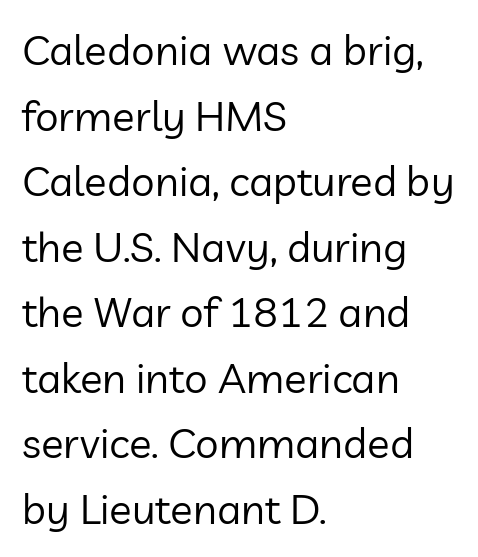
The image shows 42 px regular-weight sans-serif type, upright; set left-aligned, normal line spacing (1.56x), normal letter spacing, not underlined; low stroke contrast and a medium x-height.
